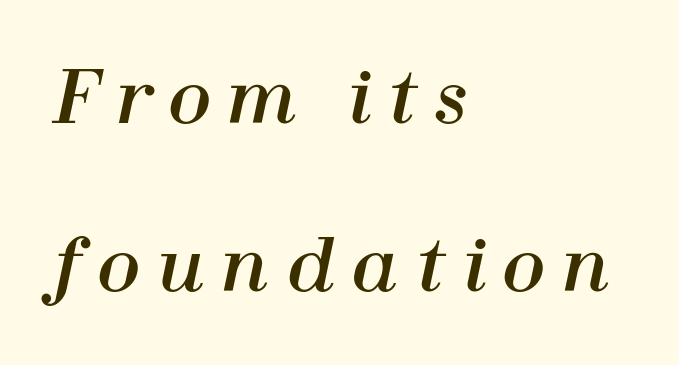
The horizontal fit of the characters is loose and conspicuously gappy. The passage shown stacks its lines with a broad gap. Posture: slanted. The strip under each line holds only bare page. Reading down the block, your eye returns to a fixed left position each line.
